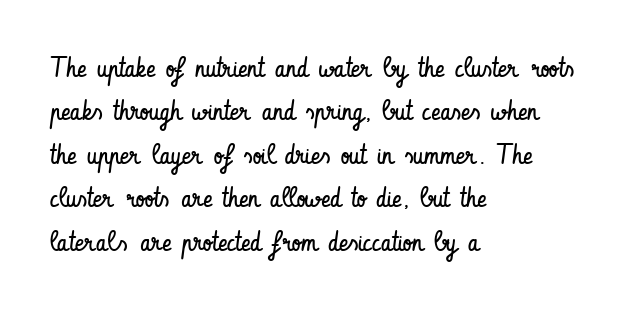
In CSS terms this would be text-align: left. These lines were composed using upright roman letters. Descenders are the only things crossing below the line. Students, note that the glyphs here touch the page at normal intervals. Weight: regular or lighter. Is this a sans? Yes — the strokes have no serifs.
